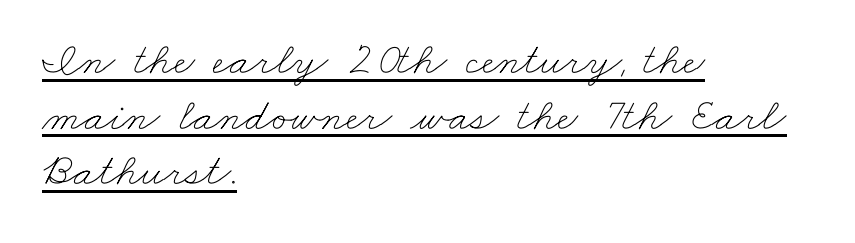
Has an underline been added? It has. Here the glyphs are tracked normally, forming tight word shapes. The paragraph shown leans on its left margin. The face looks like a standard text weight, possibly lighter.
